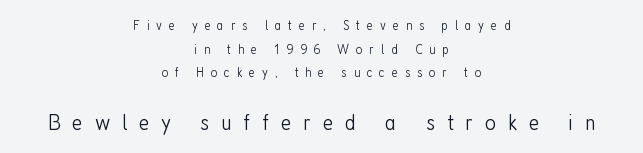
Q: Is the text bold? A: No.
Q: Is the text italic (slanted)? A: No, it is upright.
Q: Is the text underlined? A: No.
Q: How is the paragraph aligned? A: Centered.
Q: Is the spacing between letters normal or unusually wide? A: Unusually wide.
Q: Is the spacing between lines tight, normal or loose? A: Normal.
Q: Which block of text is set in a larger size, the first (top) or the second (bottom)? A: The second (bottom) one.
